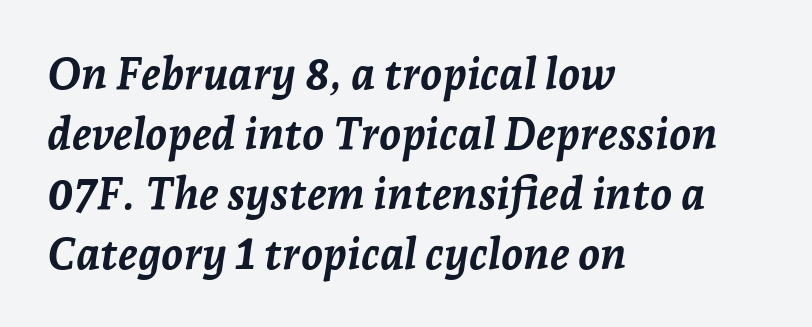
One glance says typical: line gaps are just what's usual. Descenders are the only things crossing below the line. Is the type slanted? Yes — the strokes lean at a clear angle. Nobody touched the tracking dial on this one. Is the block centered? No — it sits flush against the left margin. The passage shown is typed in a proportional face where columns would drift.
